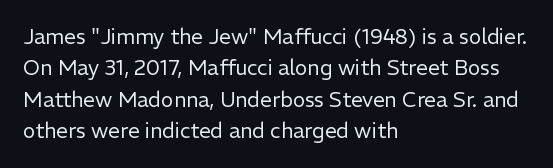
The image shows 21 px text type, upright; set left-aligned, normal line spacing (1.5x), normal letter spacing, not underlined.
